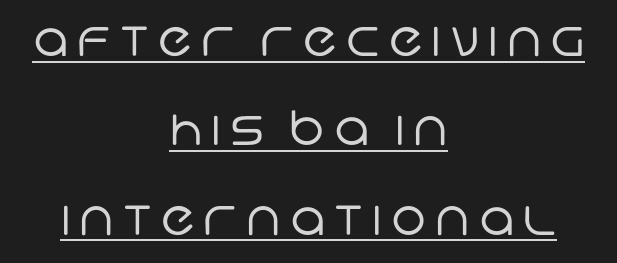
Q: Is the text bold? A: No.
Q: Is the typeface a serif or a sans-serif typeface? A: Sans-serif.
Q: Is the text underlined? A: Yes.
Q: How is the paragraph aligned? A: Centered.
Q: Is the spacing between letters normal or unusually wide? A: Unusually wide.
Q: Is the spacing between lines tight, normal or loose? A: Loose.
Q: Width (condensed, normal, or wide)? A: Normal.
Q: Stroke contrast? A: Low.
Q: x-height? A: Large.
Q: Monospaced? A: No.
